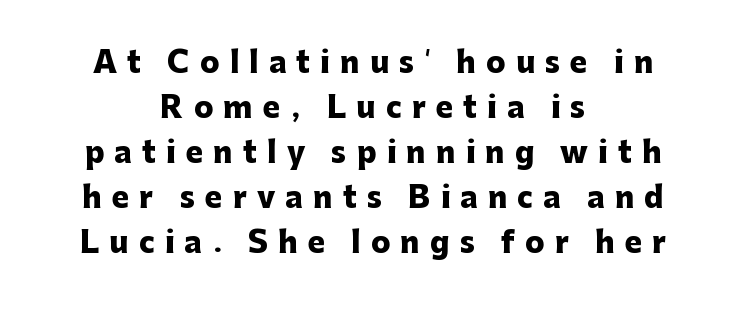
{"serif": "no", "italic": "no", "bold": "yes", "weight": "heavy", "width": "normal", "stroke_contrast": "low", "x_height": "medium", "monospaced": "no", "underline": "no", "align": "center", "line_spacing": "normal", "line_spacing_ratio": 1.55, "letter_spacing": "wide", "letter_spacing_em": 0.35, "glyph_px": 29}
